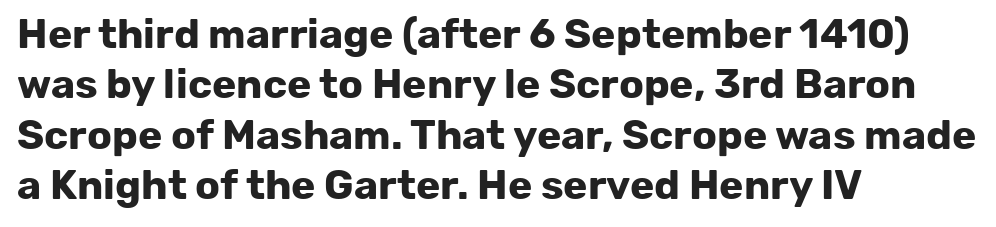
Q: Is the text bold? A: Yes.
Q: Is the text italic (slanted)? A: No, it is upright.
Q: Is the typeface a serif or a sans-serif typeface? A: Sans-serif.
Q: Is the text underlined? A: No.
Q: How is the paragraph aligned? A: Left-aligned.
Q: Is the spacing between letters normal or unusually wide? A: Normal.
Q: Width (condensed, normal, or wide)? A: Normal.
Q: Stroke contrast? A: Low.
Q: x-height? A: Medium.
Q: Monospaced? A: No.
